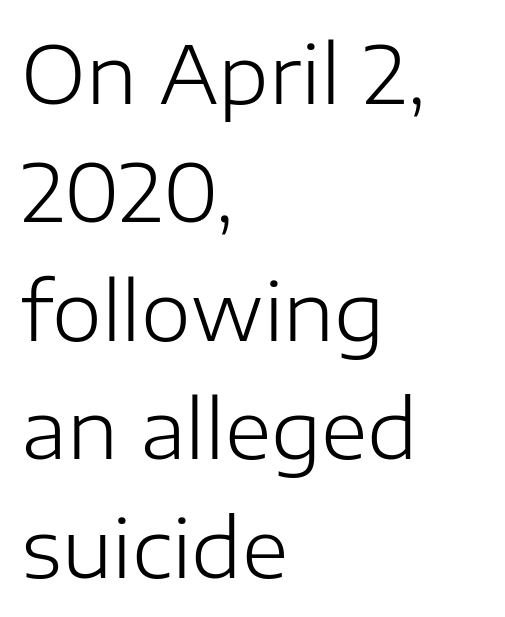
Q: Is the text bold? A: No.
Q: Is the text italic (slanted)? A: No, it is upright.
Q: Is the typeface a serif or a sans-serif typeface? A: Sans-serif.
Q: Is the text underlined? A: No.
Q: How is the paragraph aligned? A: Left-aligned.
Q: Is the spacing between letters normal or unusually wide? A: Normal.
Q: Is the spacing between lines tight, normal or loose? A: Normal.
Q: Width (condensed, normal, or wide)? A: Normal.
Q: Stroke contrast? A: Low.
Q: x-height? A: Medium.
Q: Monospaced? A: No.
